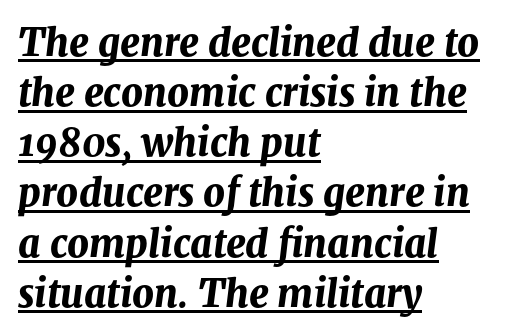
Q: Is the text bold? A: Yes.
Q: Is the text italic (slanted)? A: Yes, it leans right by about 8 degrees.
Q: Is the text underlined? A: Yes.
Q: How is the paragraph aligned? A: Left-aligned.
Q: Is the spacing between letters normal or unusually wide? A: Normal.
Q: Is the spacing between lines tight, normal or loose? A: Normal.
Q: Width (condensed, normal, or wide)? A: Normal.
Q: Stroke contrast? A: Medium.
Q: x-height? A: Medium.
Q: Monospaced? A: No.
